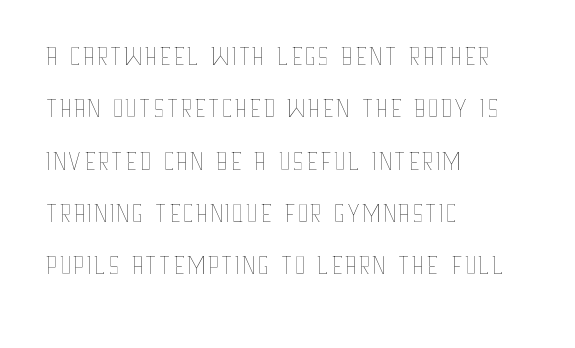
{"italic": "no", "bold": "no", "weight": "thin", "width": "condensed", "stroke_contrast": "low", "x_height": "large", "monospaced": "no", "underline": "no", "align": "left", "line_spacing": "normal", "line_spacing_ratio": 1.34, "letter_spacing": "normal", "letter_spacing_em": 0.0, "glyph_px": 39}
